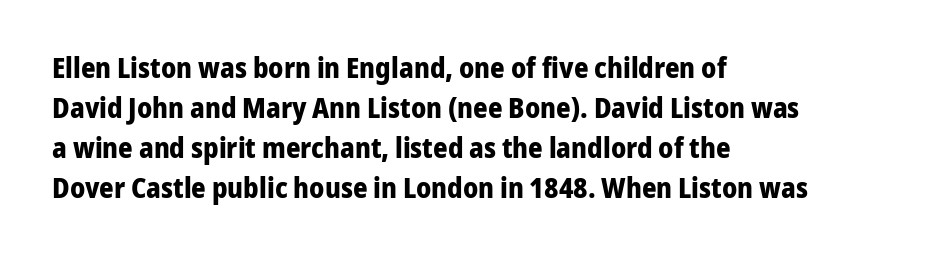
Q: Is the text bold? A: Yes.
Q: Is the text italic (slanted)? A: No, it is upright.
Q: Is the typeface a serif or a sans-serif typeface? A: Sans-serif.
Q: Is the text underlined? A: No.
Q: How is the paragraph aligned? A: Left-aligned.
Q: Is the spacing between letters normal or unusually wide? A: Normal.
Q: Is the spacing between lines tight, normal or loose? A: Normal.
Q: Width (condensed, normal, or wide)? A: Normal.
Q: Stroke contrast? A: Low.
Q: x-height? A: Medium.
Q: Monospaced? A: No.
